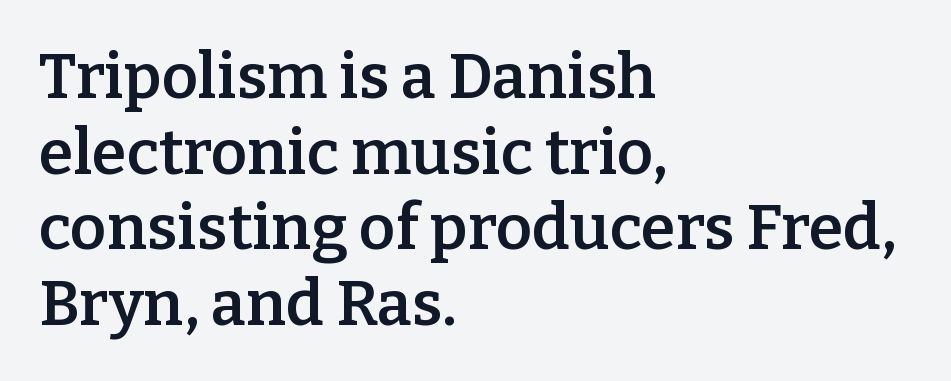
The image shows 63 px semibold serif type, upright; set left-aligned, line spacing 1.2x, normal letter spacing, not underlined; low stroke contrast and a medium x-height.
